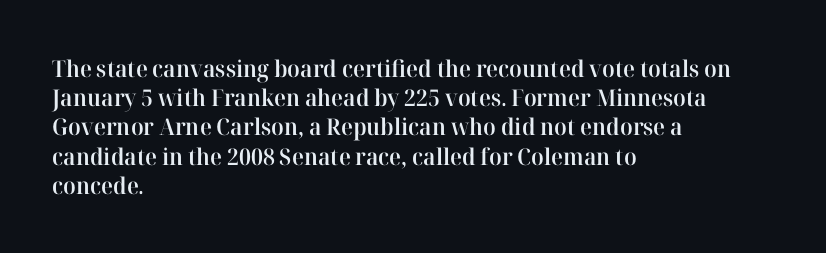
Q: Is the text bold? A: Semi-bold.
Q: Is the text italic (slanted)? A: No, it is upright.
Q: Is the text underlined? A: No.
Q: How is the paragraph aligned? A: Left-aligned.
Q: Is the spacing between letters normal or unusually wide? A: Normal.
Q: Is the spacing between lines tight, normal or loose? A: Normal.
